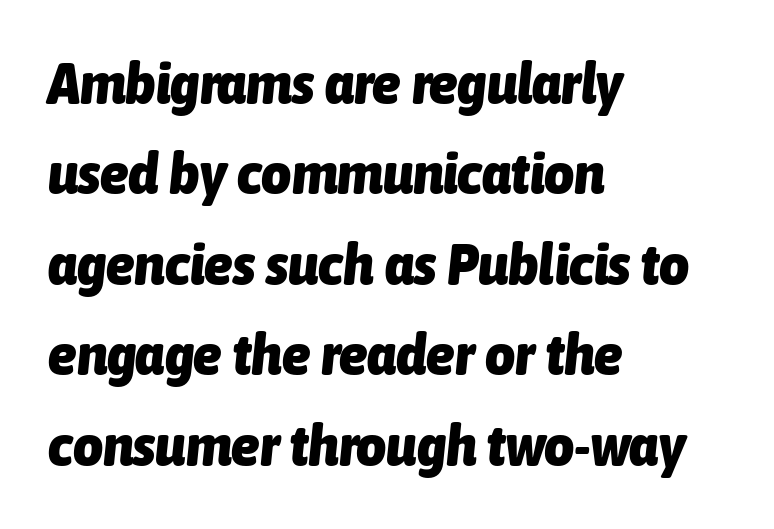
{"italic": "yes", "lean": "right", "slant_degrees": 6, "bold": "yes", "weight": "heavy", "width": "condensed", "stroke_contrast": "low", "x_height": "medium", "monospaced": "no", "underline": "no", "align": "left", "line_spacing": "normal", "line_spacing_ratio": 1.56, "letter_spacing": "normal", "letter_spacing_em": 0.0, "glyph_px": 58}
